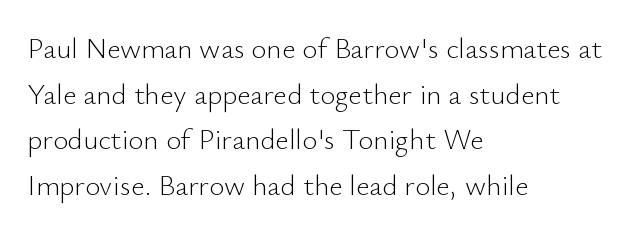
The image shows 29 px light sans-serif type, upright; set left-aligned, normal line spacing (1.57x), normal letter spacing, not underlined; low stroke contrast and a small x-height.
